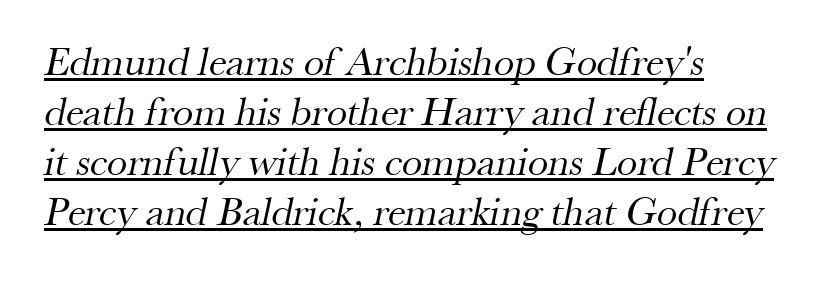
The text was rendered using a seriffed face with decorative stroke endings. Alignment: flush left. Compared with typical body copy, the letter spacing here is the same. Weight: not bold — regular or lighter. The string is rendered with underlining switched on. The rendering uses natural spacing where letterforms have individual widths.
